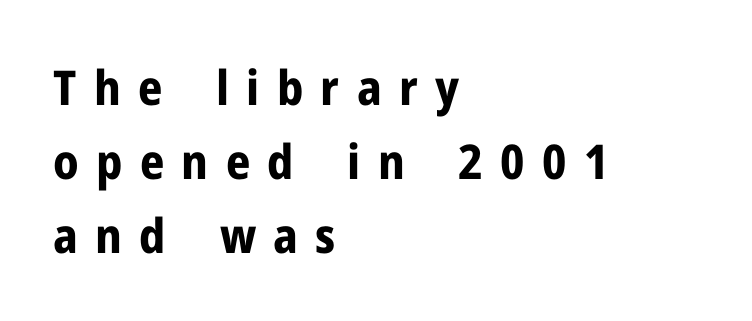
The image shows 48 px bold sans-serif type, upright; set left-aligned, normal line spacing (1.54x), unusually wide letter spacing (+0.36 em), not underlined; low stroke contrast and a medium x-height.
